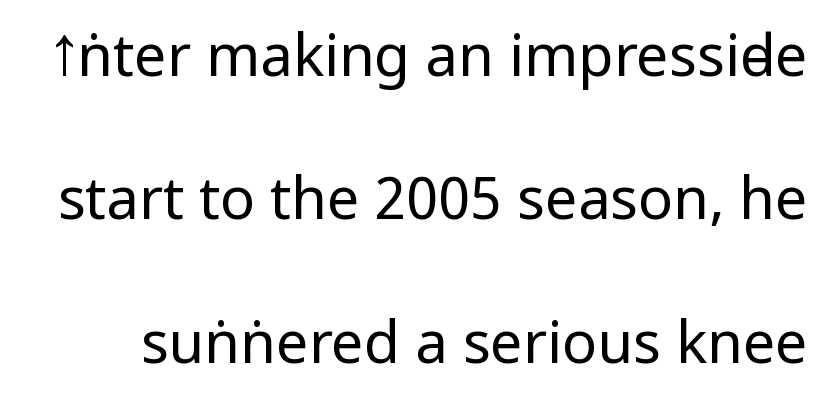
{"serif": "no", "italic": "no", "bold": "no", "weight": "regular", "width": "condensed", "stroke_contrast": "low", "underline": "no", "line_spacing": "loose", "line_spacing_ratio": 2.47, "letter_spacing": "normal", "letter_spacing_em": 0.0, "glyph_px": 58}
